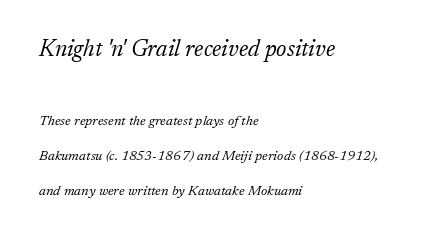
Regarding leading, the lines here are spaced well apart. Emphasis-style slanted type is in use. Unmarked baselines from the first word to the last. Compared with a typical body face, this is equally light or lighter still. Caption: standard tracking, unaltered. The composition opens big and finishes small.
